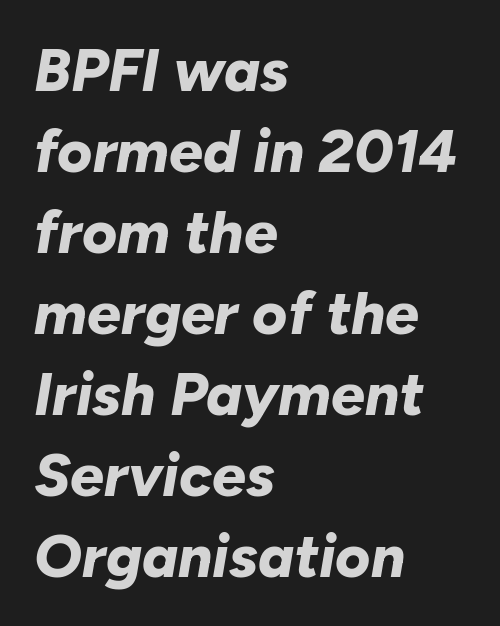
The image shows 60 px bold type, italic (leaning right); set left-aligned, normal line spacing (1.35x), normal letter spacing, not underlined; low stroke contrast and a medium x-height.
